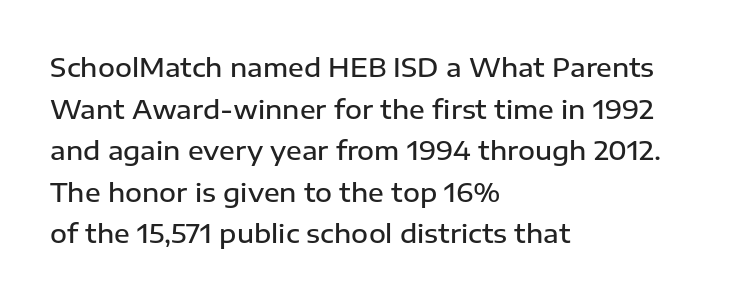
The space between consecutive lines is moderate. All the whitespace from short lines collects on the right. Is there any slant? The stems are plumb. The gaps between neighbouring characters are ordinary and unremarkable. Is the type bold? Partly — it's a semibold, heavier than regular but not fully bold.
